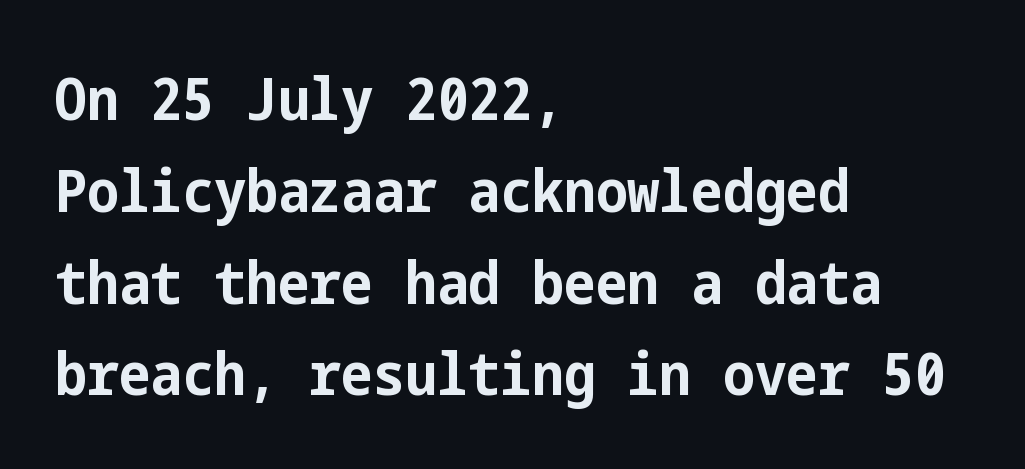
Q: Is the text bold? A: Yes.
Q: Is the text italic (slanted)? A: No, it is upright.
Q: Is the typeface a serif or a sans-serif typeface? A: Sans-serif.
Q: Is the text underlined? A: No.
Q: How is the paragraph aligned? A: Left-aligned.
Q: Is the spacing between letters normal or unusually wide? A: Normal.
Q: Is the spacing between lines tight, normal or loose? A: Normal.
Q: Width (condensed, normal, or wide)? A: Condensed.
Q: Stroke contrast? A: Low.
Q: x-height? A: Medium.
